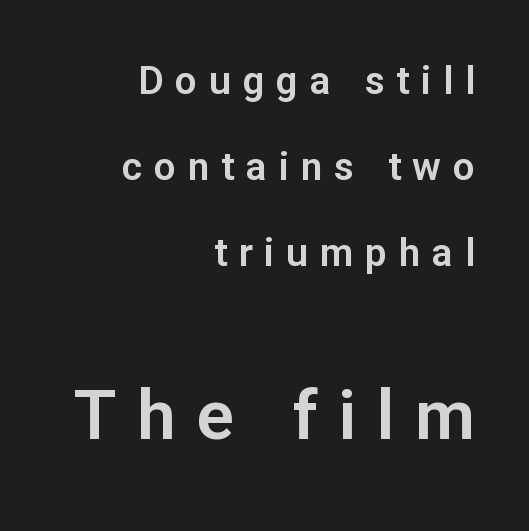
The image shows 69 px sans-serif type, upright; set right-aligned, loose line spacing (2.21x), unusually wide letter spacing (+0.3 em), not underlined; the second (bottom) block is 1.77x larger; low stroke contrast and a medium x-height.
